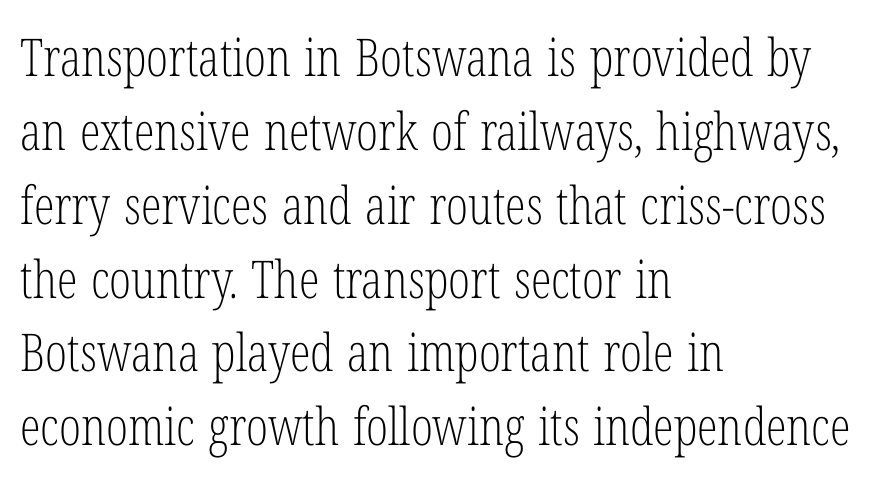
{"serif": "yes", "italic": "no", "bold": "no", "weight": "light", "width": "condensed", "stroke_contrast": "low", "x_height": "medium", "monospaced": "no", "underline": "no", "align": "left", "line_spacing": "normal", "line_spacing_ratio": 1.42, "letter_spacing": "normal", "letter_spacing_em": 0.0, "glyph_px": 52}
